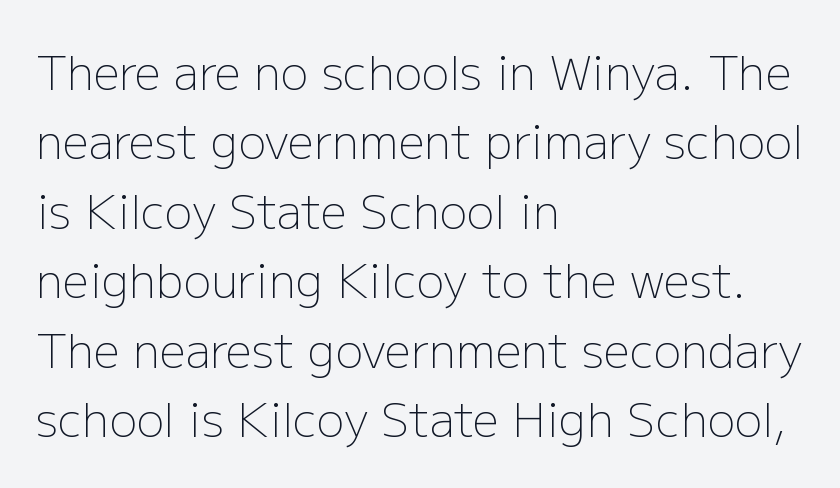
Q: Is the text bold? A: No.
Q: Is the text italic (slanted)? A: No, it is upright.
Q: Is the typeface a serif or a sans-serif typeface? A: Sans-serif.
Q: Is the text underlined? A: No.
Q: How is the paragraph aligned? A: Left-aligned.
Q: Is the spacing between letters normal or unusually wide? A: Normal.
Q: Is the spacing between lines tight, normal or loose? A: Normal.
Q: Width (condensed, normal, or wide)? A: Normal.
Q: Stroke contrast? A: Low.
Q: x-height? A: Medium.
Q: Monospaced? A: No.
